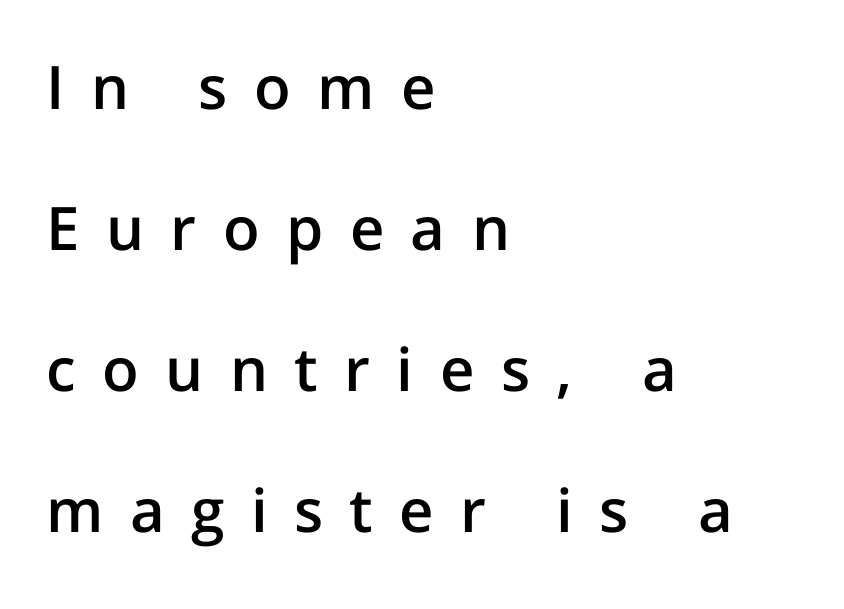
{"serif": "no", "italic": "no", "bold": "semi", "weight": "semibold", "width": "normal", "stroke_contrast": "low", "x_height": "medium", "monospaced": "no", "underline": "no", "align": "left", "line_spacing": "loose", "line_spacing_ratio": 2.35, "letter_spacing": "wide", "letter_spacing_em": 0.44, "glyph_px": 60}
